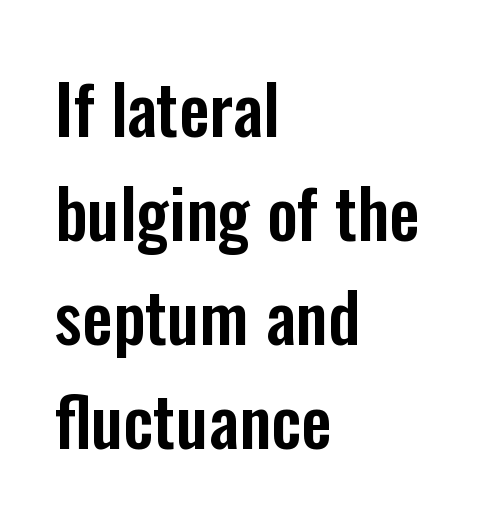
The image shows 68 px condensed sans-serif type, upright; set left-aligned, normal line spacing (1.53x), normal letter spacing, not underlined; low stroke contrast and a medium x-height.
